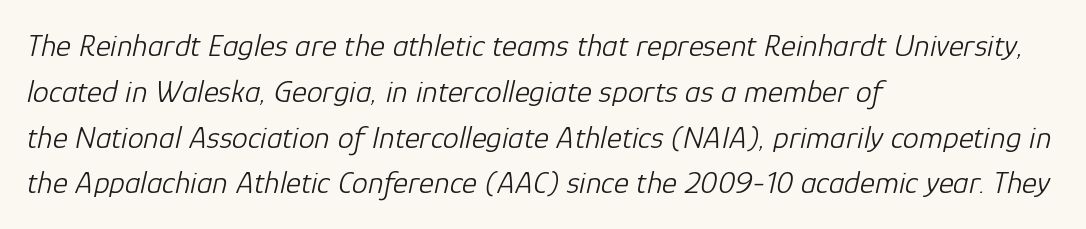
{"italic": "yes", "lean": "right", "slant_degrees": 12, "bold": "no", "weight": "light", "width": "normal", "stroke_contrast": "low", "x_height": "medium", "monospaced": "no", "underline": "no", "align": "left", "line_spacing": "normal", "line_spacing_ratio": 1.43, "letter_spacing": "normal", "letter_spacing_em": 0.0, "glyph_px": 32}
